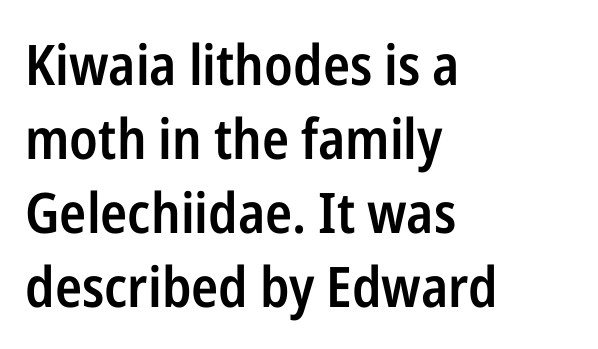
Q: Is the text bold? A: Semi-bold.
Q: Is the text italic (slanted)? A: No, it is upright.
Q: Is the typeface a serif or a sans-serif typeface? A: Sans-serif.
Q: Is the text underlined? A: No.
Q: How is the paragraph aligned? A: Left-aligned.
Q: Is the spacing between letters normal or unusually wide? A: Normal.
Q: Is the spacing between lines tight, normal or loose? A: Normal.
Q: Width (condensed, normal, or wide)? A: Condensed.
Q: Stroke contrast? A: Low.
Q: x-height? A: Medium.
Q: Monospaced? A: No.
